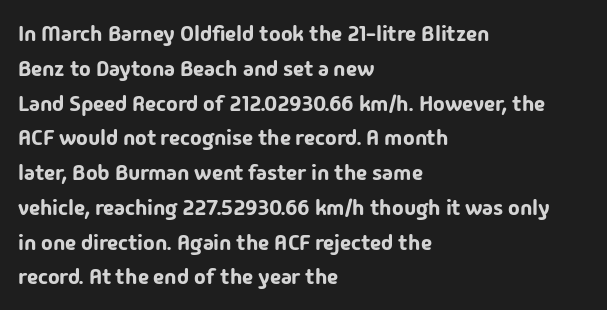
The image shows 22 px text type, upright; set left-aligned, normal line spacing (1.58x), normal letter spacing, not underlined.
